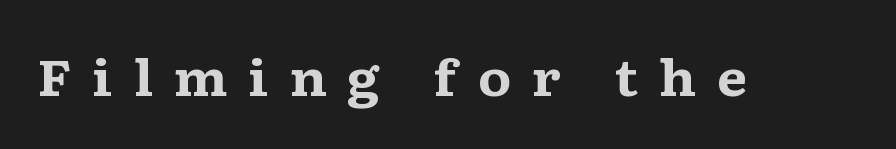
The image shows 50 px bold, wide serif type, upright; set unusually wide letter spacing (+0.41 em), not underlined; medium stroke contrast and a medium x-height.
